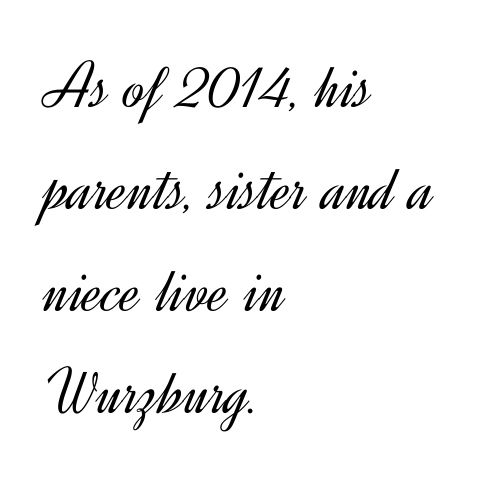
Q: Is the text bold? A: No.
Q: Is the text italic (slanted)? A: Yes.
Q: Is the typeface a serif or a sans-serif typeface? A: Sans-serif.
Q: Is the text underlined? A: No.
Q: How is the paragraph aligned? A: Left-aligned.
Q: Is the spacing between letters normal or unusually wide? A: Normal.
Q: Is the spacing between lines tight, normal or loose? A: Normal.
Q: Width (condensed, normal, or wide)? A: Normal.
Q: x-height? A: Small.
Q: Monospaced? A: No.
